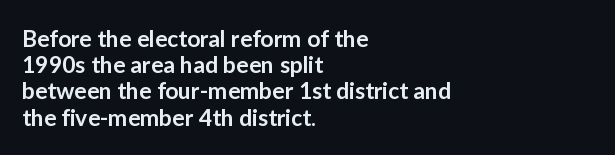
Q: Is the text bold? A: Semi-bold.
Q: Is the text italic (slanted)? A: No, it is upright.
Q: Is the text underlined? A: No.
Q: How is the paragraph aligned? A: Left-aligned.
Q: Is the spacing between letters normal or unusually wide? A: Normal.
Q: Is the spacing between lines tight, normal or loose? A: Tight.
